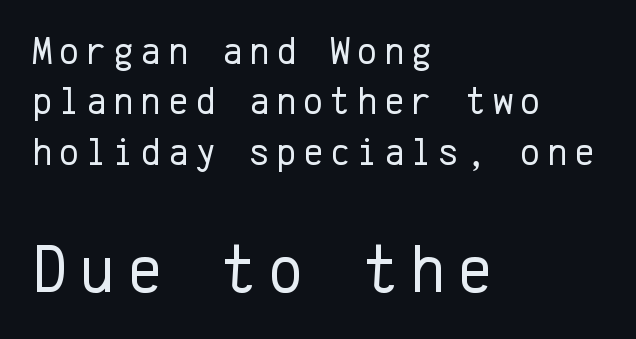
The image shows 68 px regular-weight sans-serif type, upright, monospaced; set left-aligned, normal line spacing (1.29x), not underlined; the second (bottom) block is 1.74x larger; low stroke contrast and a medium x-height.
